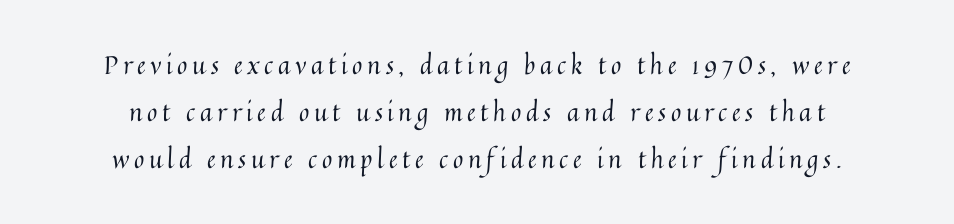
The lines in this sample share a center point and differ in where they start and stop. Each row of text sits above clean, open space. Summary of weight: not heavy and not bold.
